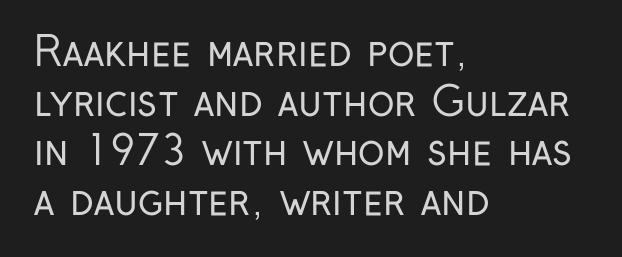
{"serif": "no", "italic": "no", "bold": "no", "weight": "regular", "width": "condensed", "stroke_contrast": "low", "x_height": "medium", "monospaced": "no", "underline": "no", "align": "left", "line_spacing_ratio": 1.24, "letter_spacing": "normal", "letter_spacing_em": 0.0, "glyph_px": 40}
